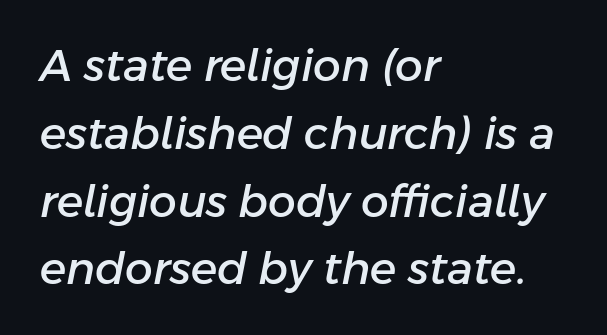
The image shows 44 px text type, italic (leaning right); set left-aligned, normal line spacing (1.54x), normal letter spacing, not underlined; low stroke contrast and a medium x-height.
